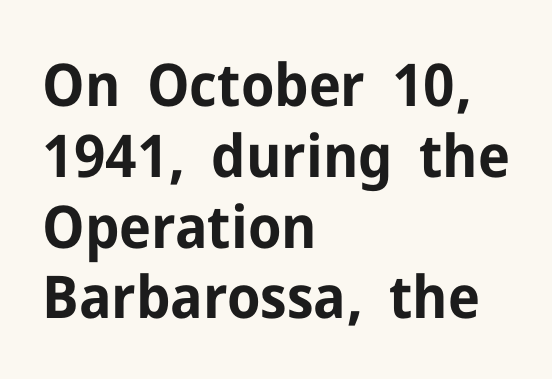
The image shows 59 px bold sans-serif type, upright; set left-aligned, line spacing 1.2x, normal letter spacing, not underlined; low stroke contrast and a medium x-height.
